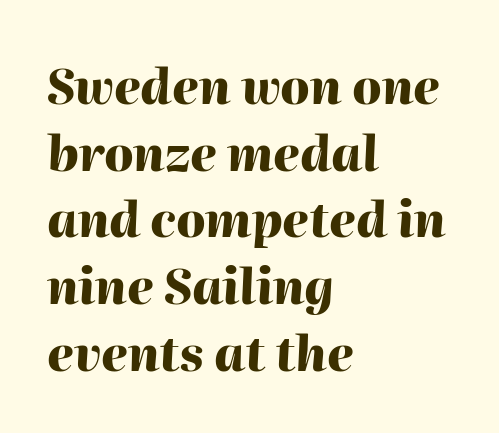
{"italic": "yes", "lean": "right", "slant_degrees": 2, "bold": "yes", "weight": "heavy", "width": "normal", "stroke_contrast": "high", "x_height": "medium", "monospaced": "no", "underline": "no", "align": "left", "line_spacing": "normal", "line_spacing_ratio": 1.39, "letter_spacing": "normal", "letter_spacing_em": 0.0, "glyph_px": 48}
